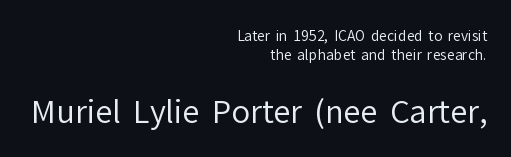
The image shows 31 px regular-weight sans-serif type, upright; set right-aligned, normal line spacing (1.36x), normal letter spacing, not underlined; the second (bottom) block is 2.21x larger; low stroke contrast and a medium x-height.
